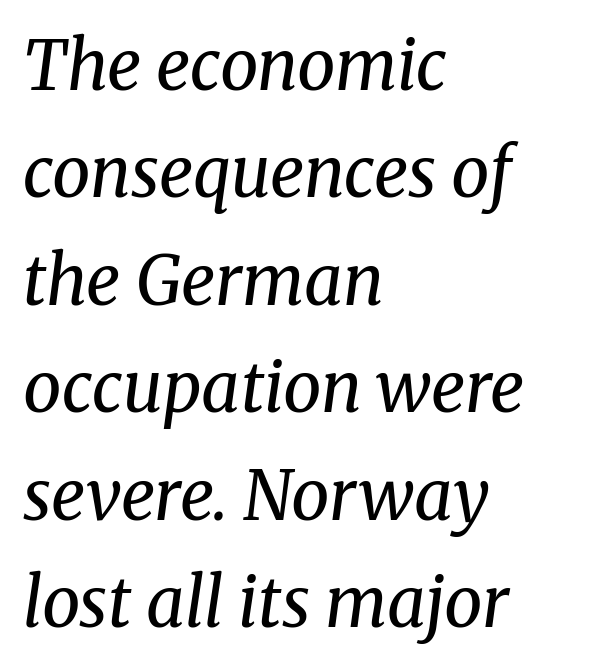
The rag falls on the right side of this text block. A typesetter would call this leading conventional body-copy spacing. The face used here is proportionally spaced, like ordinary book or web type. The foot of each line stays bare and open. Examine the stroke ends and you'll spot serifs.
